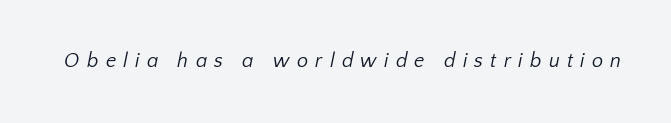
{"bold": "no", "underline": "no", "letter_spacing": "wide", "letter_spacing_em": 0.36, "glyph_px": 20}
